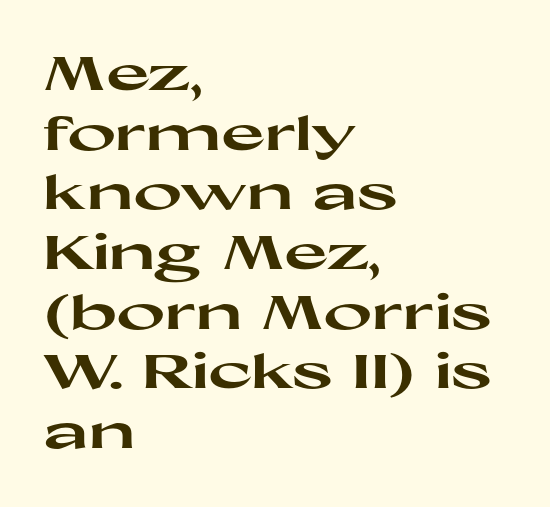
{"serif": "no", "italic": "no", "bold": "yes", "weight": "heavy", "width": "wide", "stroke_contrast": "high", "x_height": "medium", "monospaced": "no", "underline": "no", "align": "left", "line_spacing": "normal", "line_spacing_ratio": 1.27, "letter_spacing": "normal", "letter_spacing_em": 0.0, "glyph_px": 47}
